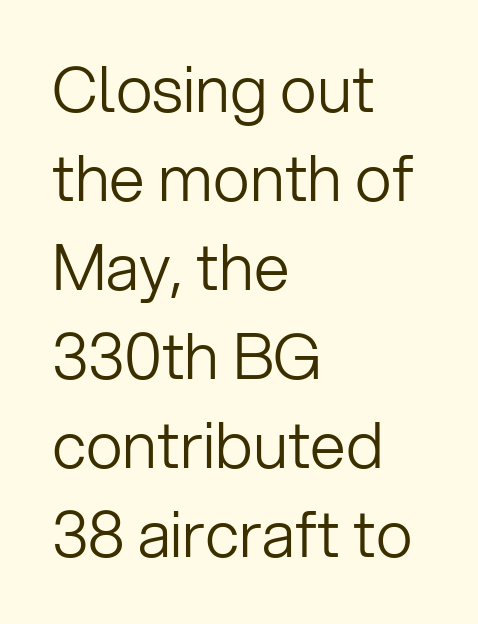
{"serif": "no", "italic": "no", "bold": "no", "weight": "light", "width": "normal", "stroke_contrast": "low", "x_height": "medium", "monospaced": "no", "underline": "no", "align": "left", "line_spacing": "normal", "line_spacing_ratio": 1.39, "letter_spacing": "normal", "letter_spacing_em": 0.0, "glyph_px": 64}
